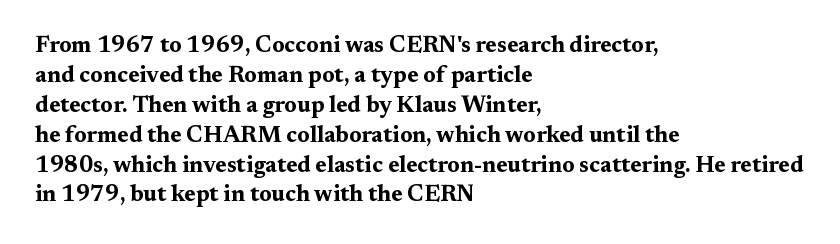
The image shows 23 px bold type, upright; set left-aligned, normal line spacing (1.3x), normal letter spacing, not underlined.
